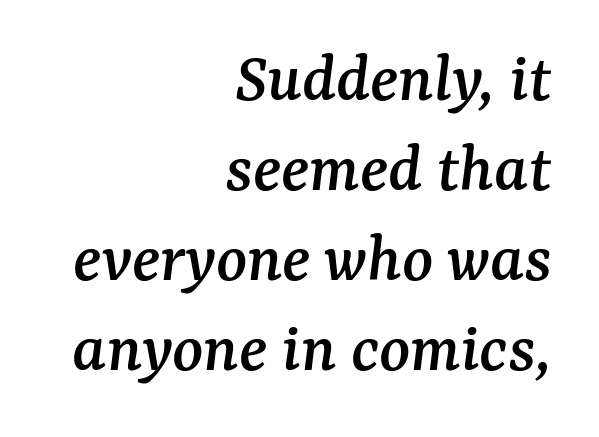
Q: Is the text italic (slanted)? A: Yes, it leans right by about 7 degrees.
Q: Is the typeface a serif or a sans-serif typeface? A: Serif.
Q: Is the text underlined? A: No.
Q: How is the paragraph aligned? A: Right-aligned.
Q: Is the spacing between letters normal or unusually wide? A: Normal.
Q: Is the spacing between lines tight, normal or loose? A: Normal.
Q: Width (condensed, normal, or wide)? A: Normal.
Q: Stroke contrast? A: Medium.
Q: x-height? A: Medium.
Q: Monospaced? A: No.
